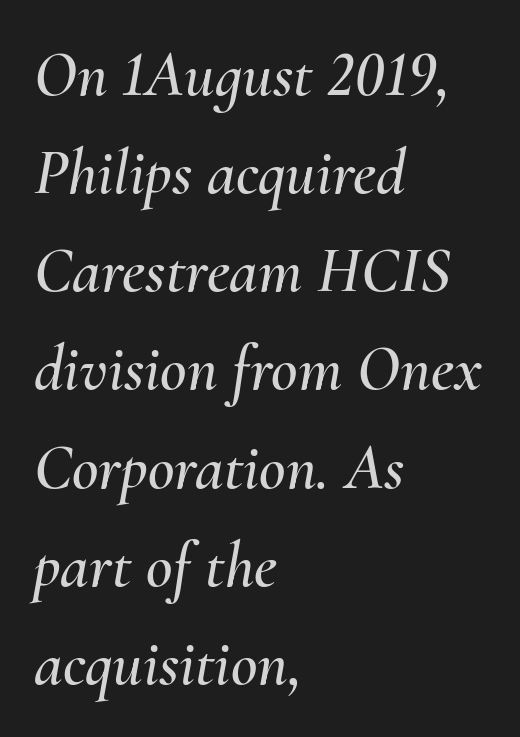
The image shows 65 px text type, italic (leaning right); set left-aligned, normal line spacing (1.51x), normal letter spacing, not underlined; medium stroke contrast and a small x-height.
